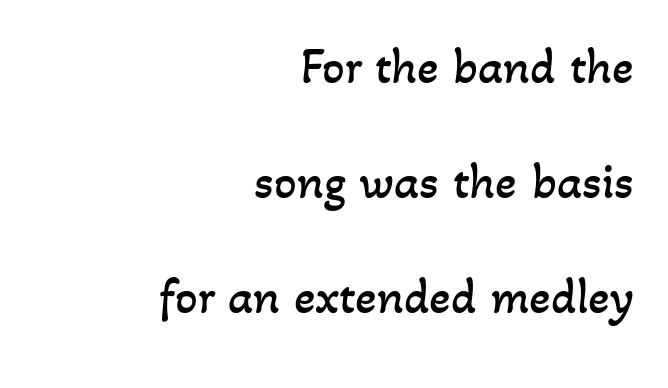
{"bold": "no", "weight": "regular", "width": "normal", "stroke_contrast": "low", "x_height": "small", "monospaced": "no", "underline": "no", "align": "right", "line_spacing": "loose", "line_spacing_ratio": 2.3, "letter_spacing": "normal", "letter_spacing_em": 0.0, "glyph_px": 50}
